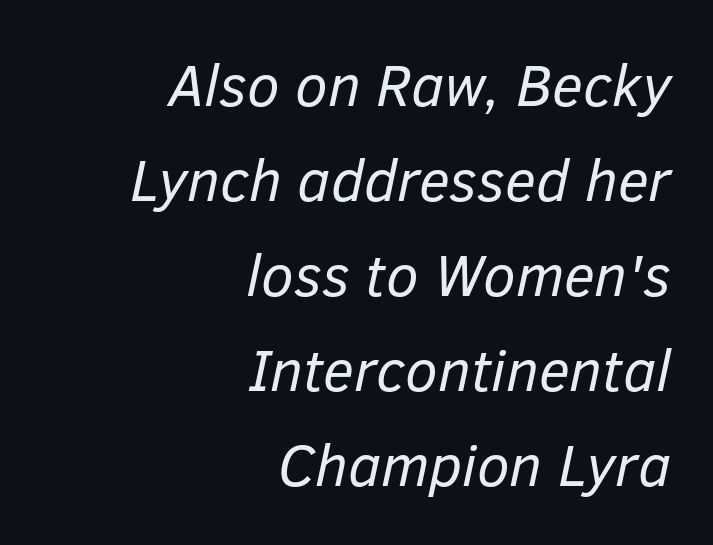
Q: Is the text bold? A: No.
Q: Is the text italic (slanted)? A: Yes, it leans right by about 12 degrees.
Q: Is the text underlined? A: No.
Q: How is the paragraph aligned? A: Right-aligned.
Q: Is the spacing between letters normal or unusually wide? A: Normal.
Q: Is the spacing between lines tight, normal or loose? A: Normal.
Q: Width (condensed, normal, or wide)? A: Normal.
Q: Stroke contrast? A: Low.
Q: x-height? A: Medium.
Q: Monospaced? A: No.
